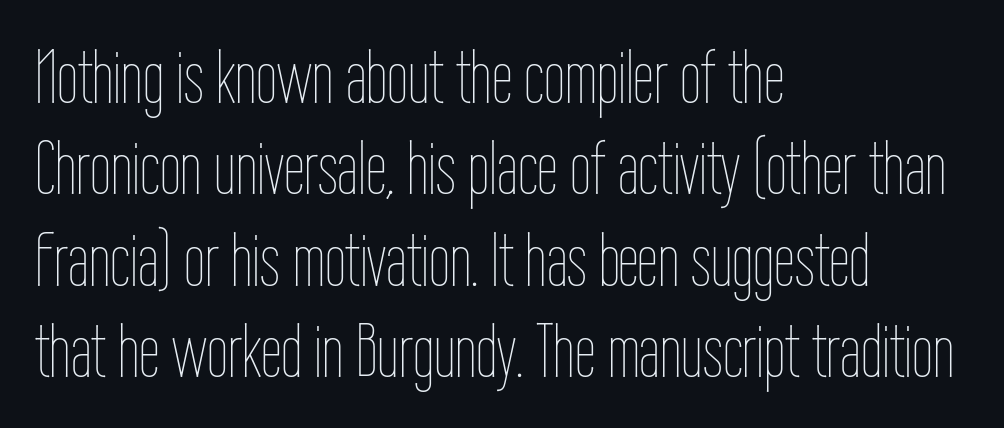
Q: Is the text bold? A: No.
Q: Is the text italic (slanted)? A: No, it is upright.
Q: Is the text underlined? A: No.
Q: How is the paragraph aligned? A: Left-aligned.
Q: Is the spacing between letters normal or unusually wide? A: Normal.
Q: Width (condensed, normal, or wide)? A: Condensed.
Q: Stroke contrast? A: Low.
Q: x-height? A: Medium.
Q: Monospaced? A: No.
